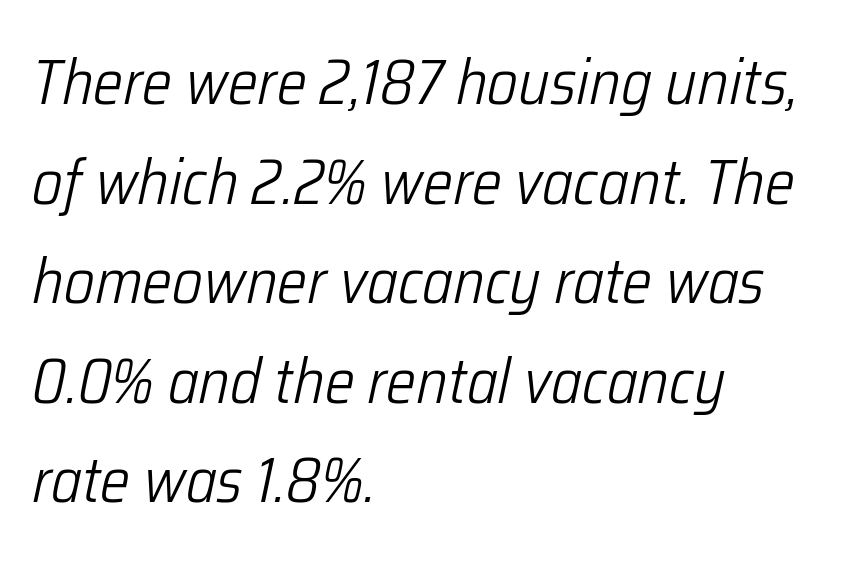
What's the leading like? Ordinary, nothing unusual. Short note: letters normally spaced. Rendered with sloped, italic letterforms. Stem width sits at or under what a default text font uses. Do the characters align in a grid? No, the font is proportional. A classic flush-left, rag-right setting is used for this passage.
